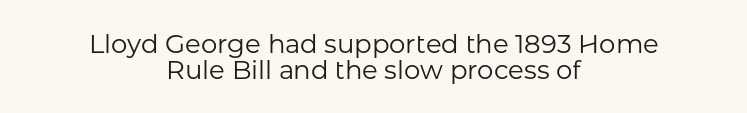
Q: Is the text bold? A: No.
Q: Is the text italic (slanted)? A: No, it is upright.
Q: Is the text underlined? A: No.
Q: How is the paragraph aligned? A: Centered.
Q: Is the spacing between letters normal or unusually wide? A: Normal.
Q: Is the spacing between lines tight, normal or loose? A: Tight.
